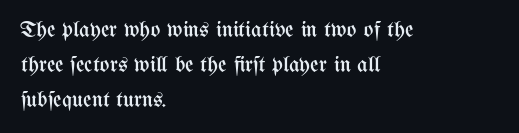
Q: Is the text bold? A: No.
Q: Is the text italic (slanted)? A: No, it is upright.
Q: Is the text underlined? A: No.
Q: How is the paragraph aligned? A: Left-aligned.
Q: Is the spacing between letters normal or unusually wide? A: Normal.
Q: Is the spacing between lines tight, normal or loose? A: Normal.
